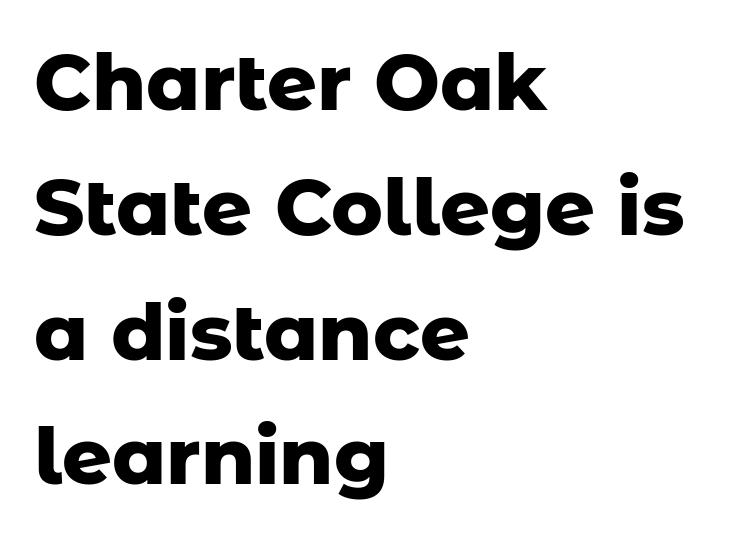
Q: Is the text bold? A: Yes.
Q: Is the text italic (slanted)? A: No, it is upright.
Q: Is the typeface a serif or a sans-serif typeface? A: Sans-serif.
Q: Is the text underlined? A: No.
Q: How is the paragraph aligned? A: Left-aligned.
Q: Is the spacing between letters normal or unusually wide? A: Normal.
Q: Is the spacing between lines tight, normal or loose? A: Normal.
Q: Width (condensed, normal, or wide)? A: Normal.
Q: Stroke contrast? A: Low.
Q: x-height? A: Medium.
Q: Monospaced? A: No.
